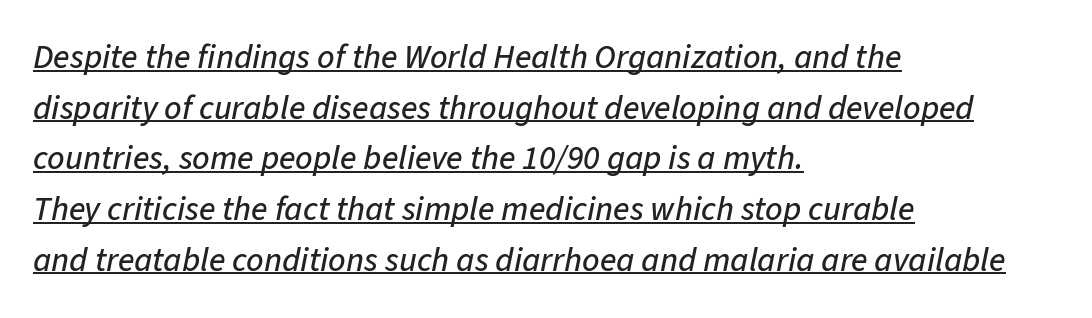
{"italic": "yes", "lean": "right", "slant_degrees": 11, "width": "normal", "stroke_contrast": "low", "x_height": "medium", "monospaced": "no", "underline": "yes", "align": "left", "line_spacing": "normal", "line_spacing_ratio": 1.49, "letter_spacing": "normal", "letter_spacing_em": 0.0, "glyph_px": 34}
